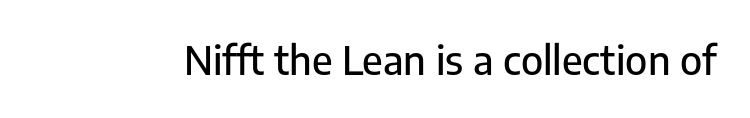
Vertical strokes here are truly vertical. Type without underlining. Here the designer chose a conventional face with non-uniform glyph widths. Font category for this specimen: sans-serif.
